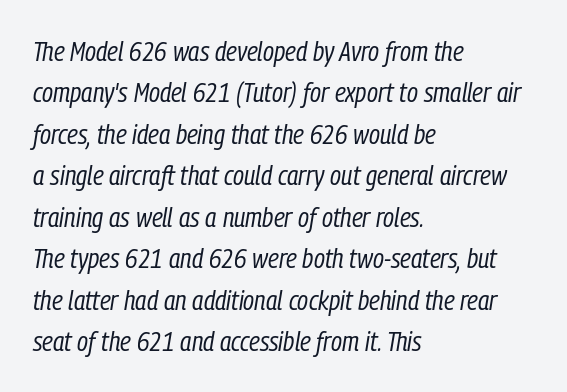
{"italic": "yes", "lean": "right", "slant_degrees": 9, "bold": "no", "weight": "regular", "width": "condensed", "stroke_contrast": "low", "x_height": "medium", "monospaced": "no", "underline": "no", "align": "left", "line_spacing": "normal", "line_spacing_ratio": 1.48, "letter_spacing": "normal", "letter_spacing_em": 0.0, "glyph_px": 28}
